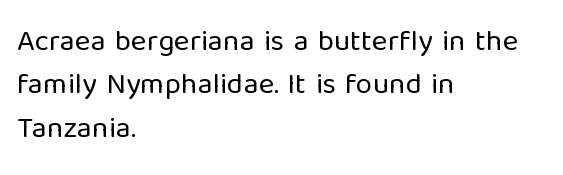
A student would call this left alignment; a typographer would say flush left, rag right. The face used here is proportionally spaced, like ordinary book or web type. Inter-character spacing is left at the font's built-in metrics. Summary of weight: not heavy and not bold. Note: no serifs on the glyphs.
